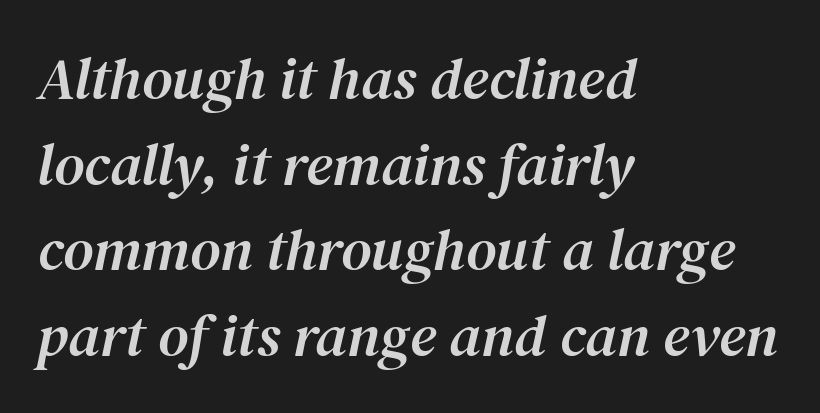
The image shows 59 px serif type, italic (leaning right); set left-aligned, normal line spacing (1.45x), normal letter spacing, not underlined; medium stroke contrast and a medium x-height.
